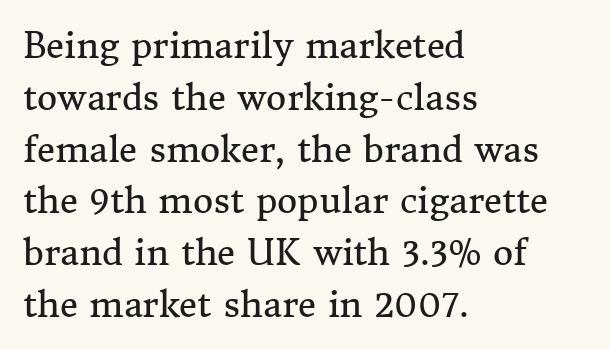
No word sits above an underline. Spacing verdict: proportional, widths tailored to each character. Observe the ordinary spacing: letters are neighbours, not strangers. The lines sit at an ordinary, default distance from one another. Weight: not bold — regular or lighter.
